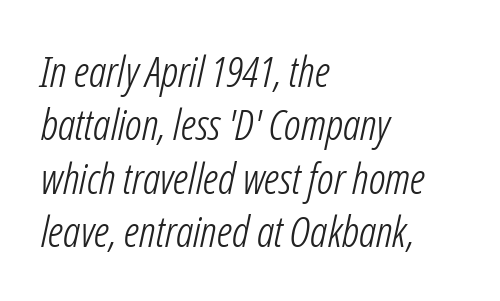
Q: Is the text bold? A: No.
Q: Is the text italic (slanted)? A: Yes, it leans right by about 12 degrees.
Q: Is the text underlined? A: No.
Q: How is the paragraph aligned? A: Left-aligned.
Q: Is the spacing between letters normal or unusually wide? A: Normal.
Q: Width (condensed, normal, or wide)? A: Condensed.
Q: Stroke contrast? A: Low.
Q: x-height? A: Medium.
Q: Monospaced? A: No.
